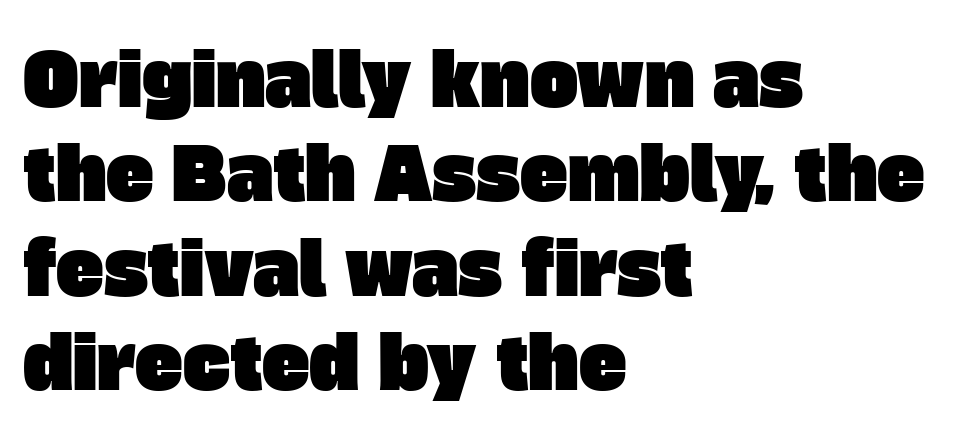
What stands out about the letter spacing? Nothing — it is the standard amount. Baseline-to-baseline distance is the conventional proportion of letter height. The ragged edge is on the right, which tells us the setting is flush left. The face used here is proportionally spaced, like ordinary book or web type. The space beneath each line is pristine and unruled.
